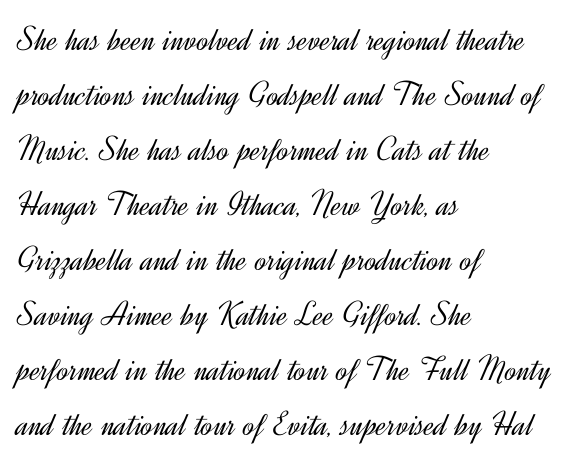
Q: Is the text bold? A: No.
Q: Is the text italic (slanted)? A: Yes.
Q: Is the typeface a serif or a sans-serif typeface? A: Sans-serif.
Q: Is the text underlined? A: No.
Q: How is the paragraph aligned? A: Left-aligned.
Q: Is the spacing between letters normal or unusually wide? A: Normal.
Q: Is the spacing between lines tight, normal or loose? A: Normal.
Q: Width (condensed, normal, or wide)? A: Normal.
Q: x-height? A: Small.
Q: Monospaced? A: No.
